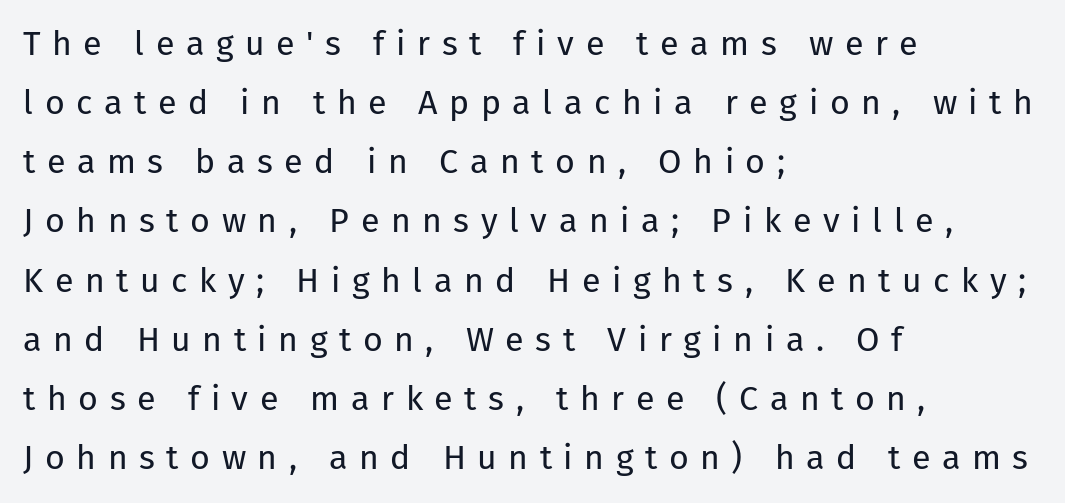
Q: Is the text bold? A: No.
Q: Is the text italic (slanted)? A: No, it is upright.
Q: Is the typeface a serif or a sans-serif typeface? A: Sans-serif.
Q: Is the text underlined? A: No.
Q: How is the paragraph aligned? A: Left-aligned.
Q: Is the spacing between letters normal or unusually wide? A: Unusually wide.
Q: Width (condensed, normal, or wide)? A: Normal.
Q: Stroke contrast? A: Low.
Q: x-height? A: Medium.
Q: Monospaced? A: No.
